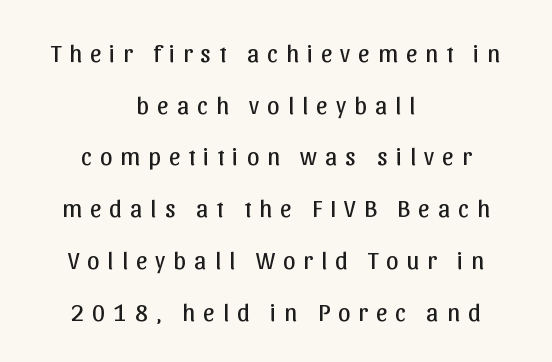
Q: Is the text bold? A: No.
Q: Is the text italic (slanted)? A: No, it is upright.
Q: Is the text underlined? A: No.
Q: How is the paragraph aligned? A: Centered.
Q: Is the spacing between letters normal or unusually wide? A: Unusually wide.
Q: Is the spacing between lines tight, normal or loose? A: Loose.
